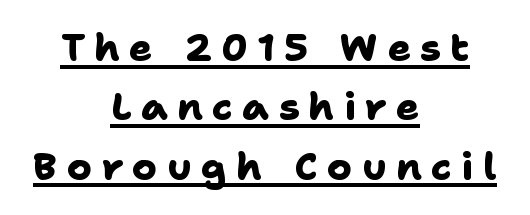
A baseline rule has been typeset under these characters. Heft: maximum for text — a bold. Tracking here is generous; glyphs stand well apart from one another. Reading down the block, each line starts at a different indent, mirrored at its end.
